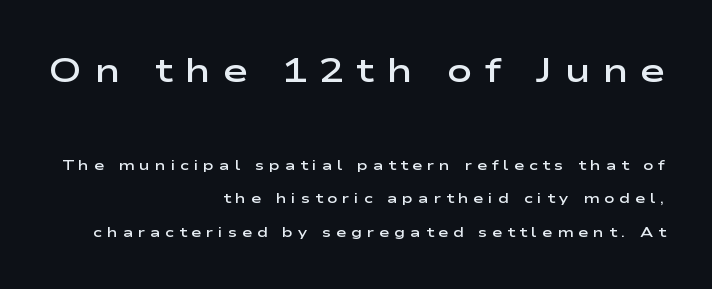
The image shows 34 px semibold, wide sans-serif type, upright; set right-aligned, loose line spacing (2.38x), unusually wide letter spacing (+0.34 em), not underlined; the first (top) block is 2.43x larger; low stroke contrast and a medium x-height.
